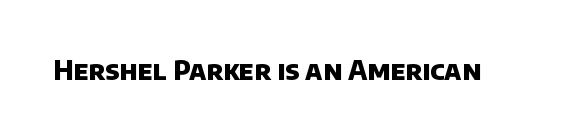
Q: Is the text bold? A: Yes.
Q: Is the text underlined? A: No.
Q: Is the spacing between letters normal or unusually wide? A: Normal.
